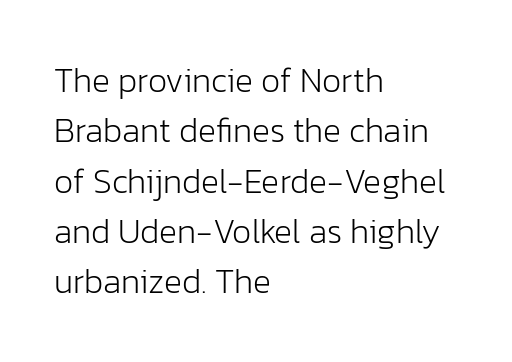
The image shows 34 px light sans-serif type, upright; set left-aligned, normal line spacing (1.48x), normal letter spacing, not underlined; low stroke contrast and a medium x-height.
